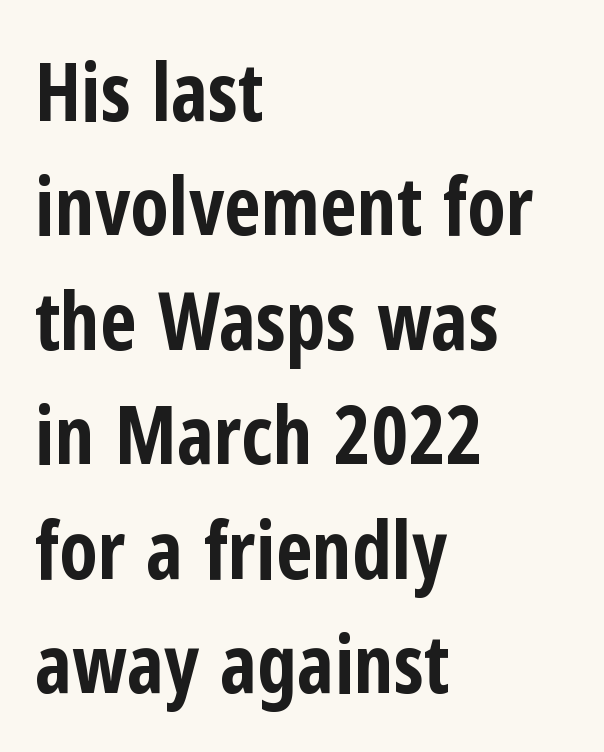
Strokes here are thick enough to call this a true bold. Has an underline been added? It has not. A sans-serif font was chosen for this passage. The passage shown has conventional tracking throughout.
